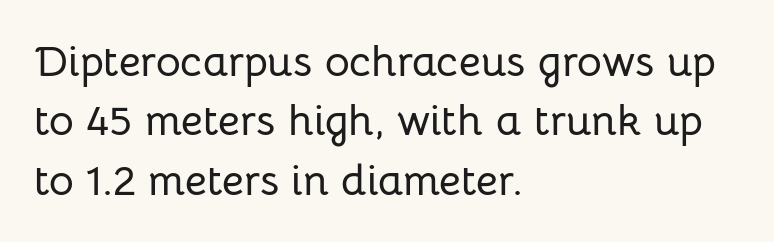
Q: Is the text italic (slanted)? A: No, it is upright.
Q: Is the typeface a serif or a sans-serif typeface? A: Sans-serif.
Q: Is the text underlined? A: No.
Q: How is the paragraph aligned? A: Left-aligned.
Q: Is the spacing between letters normal or unusually wide? A: Normal.
Q: Is the spacing between lines tight, normal or loose? A: Normal.
Q: Width (condensed, normal, or wide)? A: Normal.
Q: Stroke contrast? A: Low.
Q: x-height? A: Medium.
Q: Monospaced? A: No.
